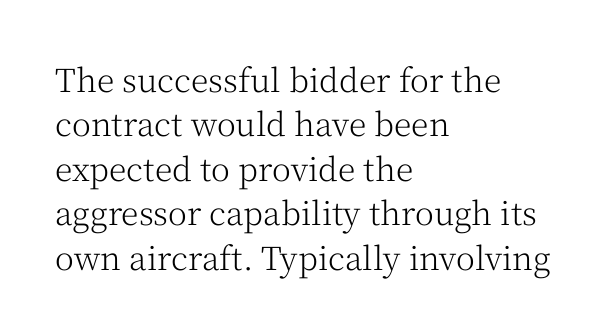
Q: Is the text bold? A: No.
Q: Is the text italic (slanted)? A: No, it is upright.
Q: Is the typeface a serif or a sans-serif typeface? A: Serif.
Q: Is the text underlined? A: No.
Q: How is the paragraph aligned? A: Left-aligned.
Q: Is the spacing between letters normal or unusually wide? A: Normal.
Q: Is the spacing between lines tight, normal or loose? A: Normal.
Q: Width (condensed, normal, or wide)? A: Normal.
Q: Stroke contrast? A: Medium.
Q: x-height? A: Medium.
Q: Monospaced? A: No.
